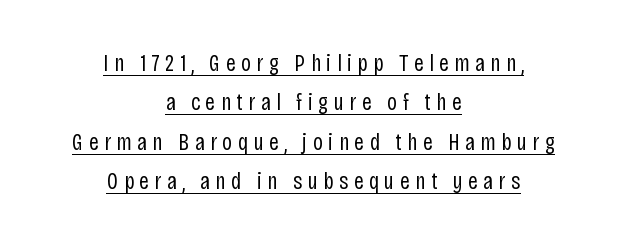
Q: Is the text bold? A: No.
Q: Is the text italic (slanted)? A: No, it is upright.
Q: Is the text underlined? A: Yes.
Q: How is the paragraph aligned? A: Centered.
Q: Is the spacing between letters normal or unusually wide? A: Unusually wide.
Q: Is the spacing between lines tight, normal or loose? A: Normal.
